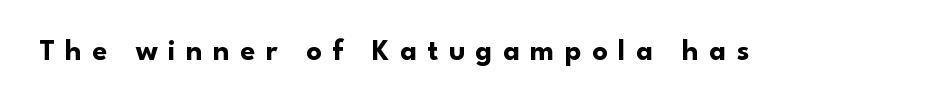
{"serif": "no", "italic": "no", "bold": "yes", "weight": "bold", "width": "normal", "stroke_contrast": "low", "x_height": "small", "monospaced": "no", "underline": "no", "letter_spacing": "wide", "letter_spacing_em": 0.35, "glyph_px": 30}
